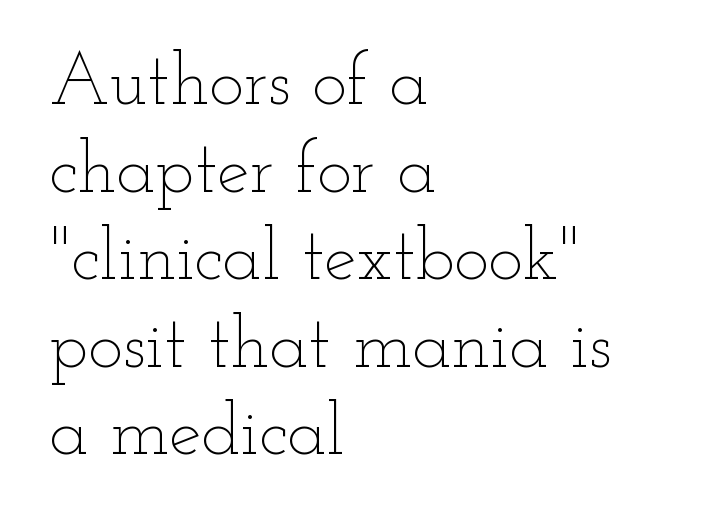
The image shows 73 px thin, wide type, upright; set left-aligned, line spacing 1.2x, normal letter spacing, not underlined; low stroke contrast and a small x-height.
